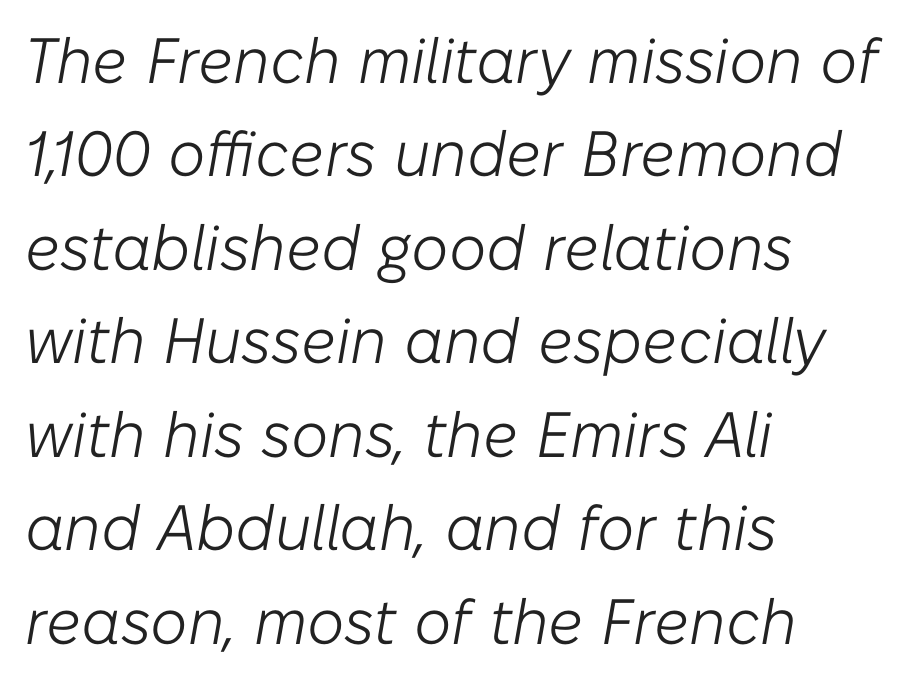
You could not count columns in this text — the font is proportionally spaced. The face used here has a pronounced slope to its letters. The weight would be labelled regular, book, light, or lighter still. The horizontal fit of the characters is conventional and even.
